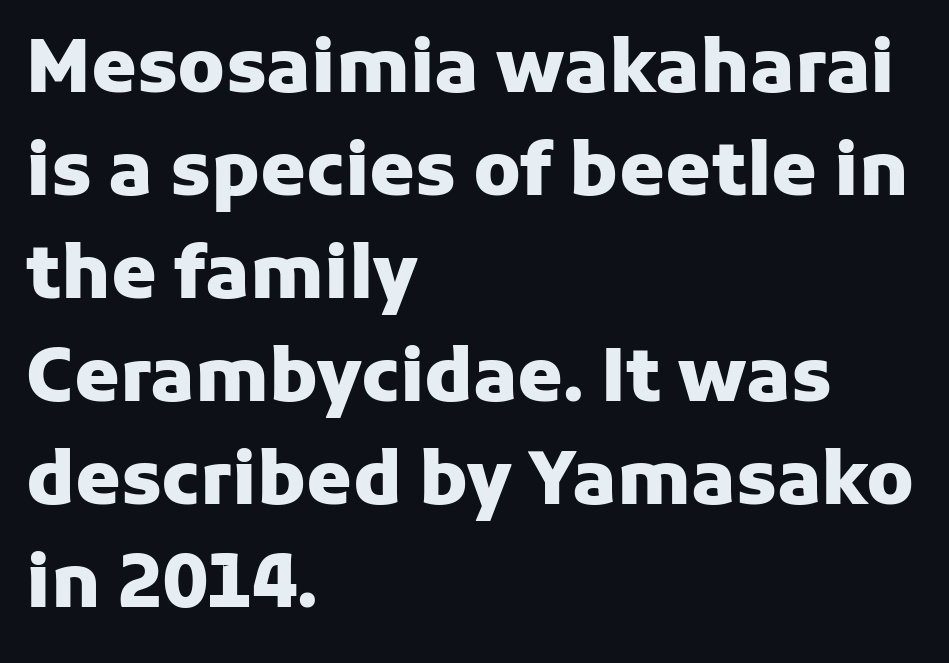
Q: Is the text bold? A: Yes.
Q: Is the text italic (slanted)? A: No, it is upright.
Q: Is the typeface a serif or a sans-serif typeface? A: Sans-serif.
Q: Is the text underlined? A: No.
Q: How is the paragraph aligned? A: Left-aligned.
Q: Is the spacing between letters normal or unusually wide? A: Normal.
Q: Is the spacing between lines tight, normal or loose? A: Normal.
Q: Width (condensed, normal, or wide)? A: Normal.
Q: Stroke contrast? A: Low.
Q: x-height? A: Medium.
Q: Monospaced? A: No.
